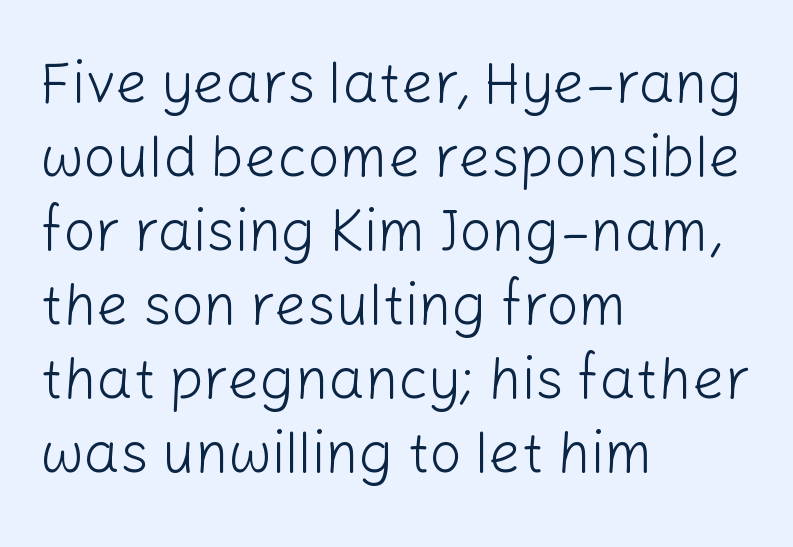
{"serif": "no", "italic": "no", "bold": "no", "weight": "light", "width": "normal", "stroke_contrast": "low", "x_height": "medium", "monospaced": "no", "underline": "no", "align": "left", "line_spacing": "normal", "line_spacing_ratio": 1.3, "letter_spacing": "normal", "letter_spacing_em": 0.0, "glyph_px": 57}
